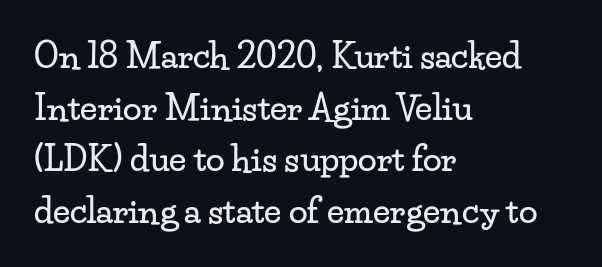
Does extra space separate the letters? No, they use regular spacing. Is the block centered? No — it sits flush against the left margin. Every character sits straight up, as roman type does. Varying glyph widths throughout — classic text-font behaviour. I'd call this a serif setting — the letters wear small feet. The lines sit at an ordinary, default distance from one another.
